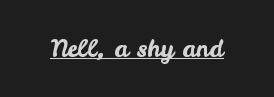
Default kerning and tracking; the words read as compact shapes. The glyphs are accompanied by a horizontal stroke just below them.
